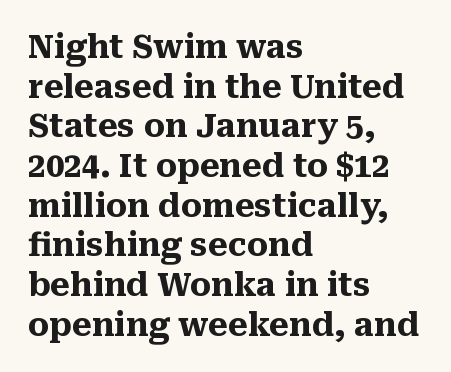
Q: Is the text bold? A: Yes.
Q: Is the text italic (slanted)? A: No, it is upright.
Q: Is the typeface a serif or a sans-serif typeface? A: Serif.
Q: Is the text underlined? A: No.
Q: How is the paragraph aligned? A: Left-aligned.
Q: Is the spacing between letters normal or unusually wide? A: Normal.
Q: Width (condensed, normal, or wide)? A: Normal.
Q: Stroke contrast? A: Medium.
Q: x-height? A: Medium.
Q: Monospaced? A: No.
